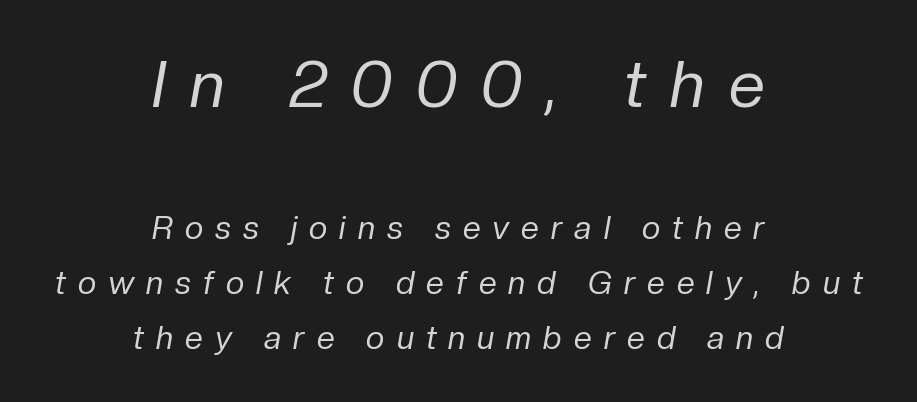
Q: Is the text bold? A: No.
Q: Is the text italic (slanted)? A: Yes, it leans right by about 10 degrees.
Q: Is the text underlined? A: No.
Q: How is the paragraph aligned? A: Centered.
Q: Is the spacing between letters normal or unusually wide? A: Unusually wide.
Q: Which block of text is set in a larger size, the first (top) or the second (bottom)? A: The first (top) one.
Q: Width (condensed, normal, or wide)? A: Normal.
Q: Stroke contrast? A: Low.
Q: x-height? A: Medium.
Q: Monospaced? A: No.
